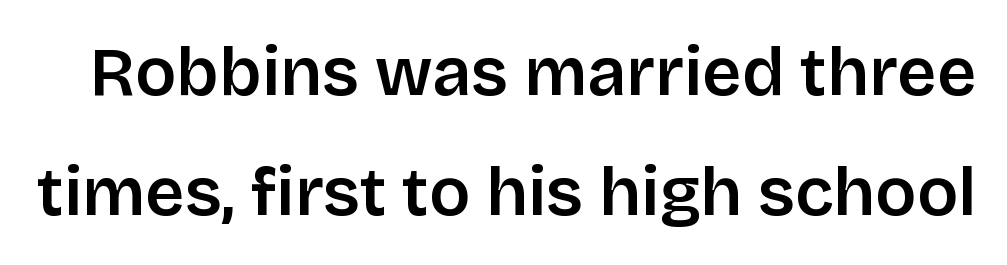
{"serif": "no", "italic": "no", "bold": "semi", "weight": "semibold", "width": "normal", "stroke_contrast": "low", "x_height": "large", "monospaced": "no", "underline": "no", "line_spacing_ratio": 1.76, "letter_spacing": "normal", "letter_spacing_em": 0.0, "glyph_px": 68}
